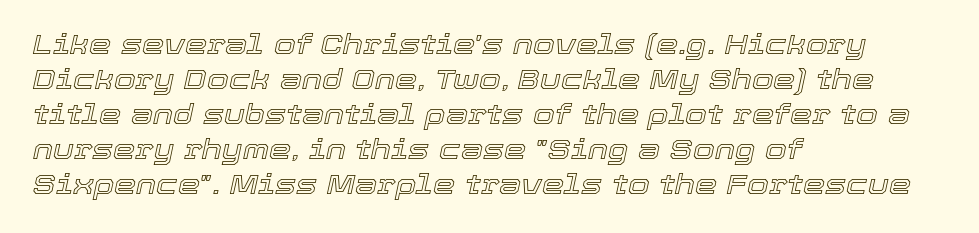
{"italic": "yes", "lean": "right", "slant_degrees": 12, "width": "normal", "x_height": "medium", "monospaced": "no", "underline": "no", "align": "left", "line_spacing": "normal", "line_spacing_ratio": 1.25, "letter_spacing": "normal", "letter_spacing_em": 0.0, "glyph_px": 28}
